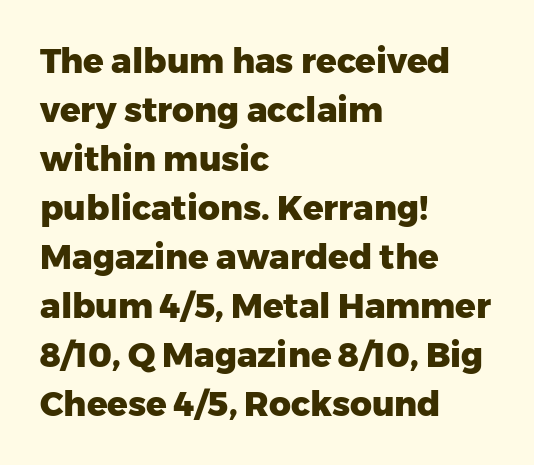
The image shows 34 px heavy sans-serif type, upright; set left-aligned, normal line spacing (1.44x), normal letter spacing, not underlined; low stroke contrast and a medium x-height.
